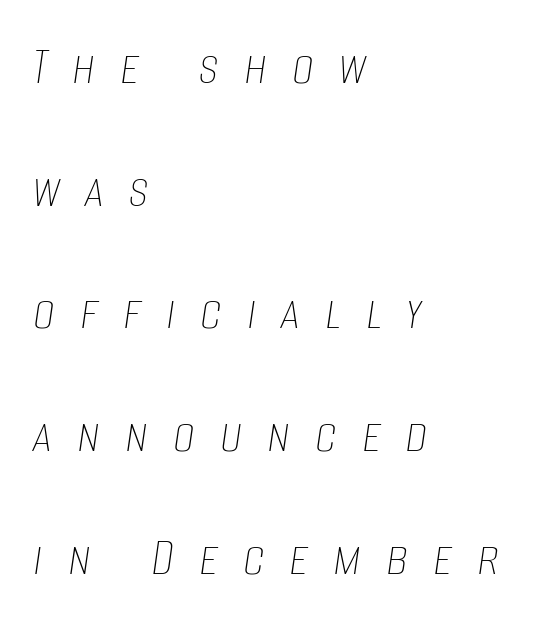
Honestly, there is no underline to notice here at all. The designer dialed line spacing up above the default. The typesetting does not lean heavy: it is not bold. The lines are quadded left. Substantial extra tracking has been applied to these lines. The rendering uses natural spacing where letterforms have individual widths.
